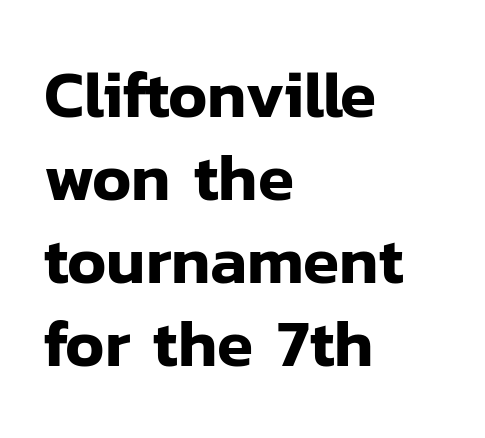
The image shows 66 px sans-serif type, upright; set left-aligned, normal line spacing (1.26x), normal letter spacing, not underlined; low stroke contrast and a medium x-height.
